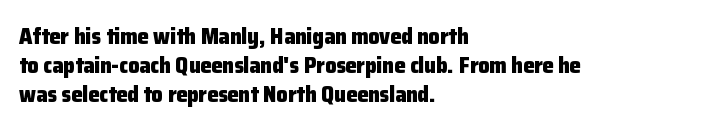
The image shows 22 px bold type, upright; set left-aligned, normal line spacing (1.31x), normal letter spacing, not underlined.
